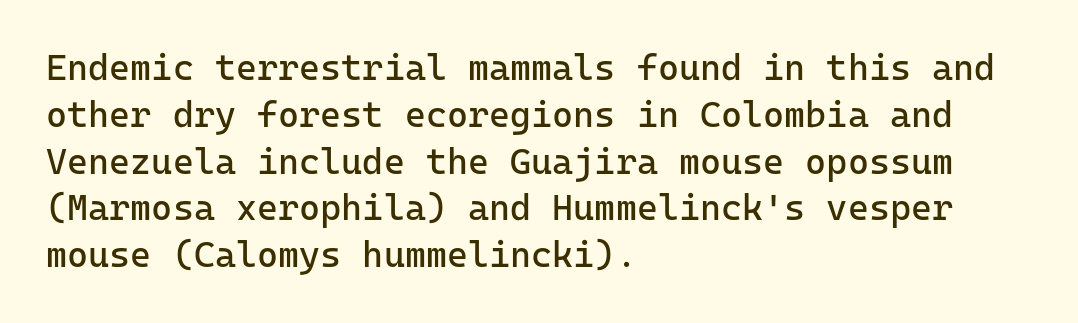
{"serif": "no", "italic": "no", "bold": "no", "weight": "regular", "width": "normal", "stroke_contrast": "low", "x_height": "medium", "underline": "no", "align": "left", "line_spacing": "normal", "line_spacing_ratio": 1.3, "letter_spacing": "normal", "letter_spacing_em": 0.0, "glyph_px": 36}
